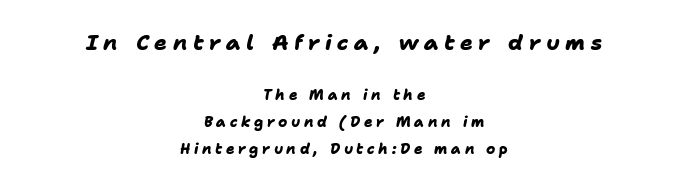
Q: Is the text bold? A: Yes.
Q: Is the text underlined? A: No.
Q: How is the paragraph aligned? A: Centered.
Q: Is the spacing between letters normal or unusually wide? A: Unusually wide.
Q: Is the spacing between lines tight, normal or loose? A: Loose.
Q: Which block of text is set in a larger size, the first (top) or the second (bottom)? A: The first (top) one.
